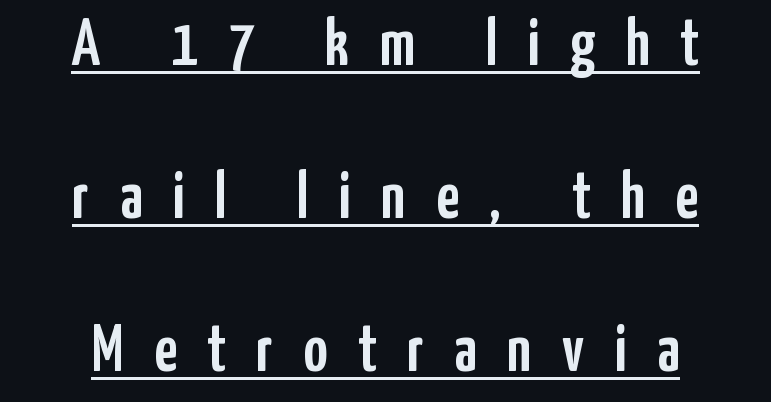
Q: Is the text italic (slanted)? A: No, it is upright.
Q: Is the typeface a serif or a sans-serif typeface? A: Sans-serif.
Q: Is the text underlined? A: Yes.
Q: How is the paragraph aligned? A: Centered.
Q: Is the spacing between letters normal or unusually wide? A: Unusually wide.
Q: Is the spacing between lines tight, normal or loose? A: Loose.
Q: Width (condensed, normal, or wide)? A: Condensed.
Q: Stroke contrast? A: Low.
Q: x-height? A: Medium.
Q: Monospaced? A: No.
